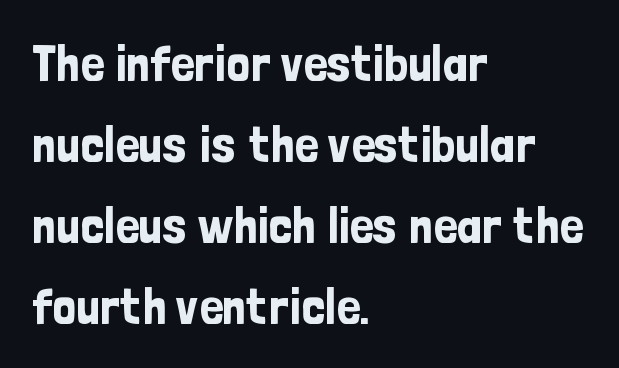
The typeface chosen for these lines omits serifs. This sample has the flowing, uneven cadence of proportional lettering. Is the block centered? No — it sits flush against the left margin. Check under the words: just untouched page.
